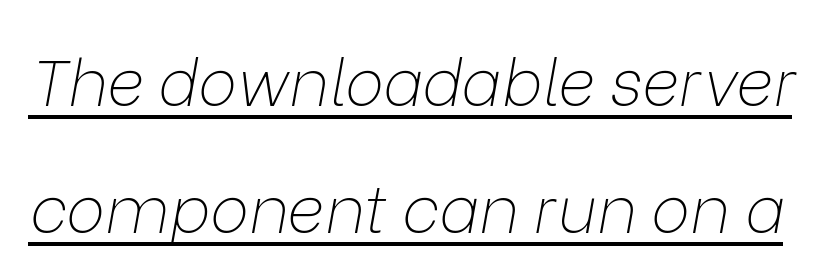
{"italic": "yes", "lean": "right", "slant_degrees": 9, "bold": "no", "weight": "thin", "width": "normal", "stroke_contrast": "low", "x_height": "medium", "monospaced": "no", "underline": "yes", "line_spacing": "loose", "line_spacing_ratio": 1.96, "letter_spacing": "normal", "letter_spacing_em": 0.0, "glyph_px": 65}
